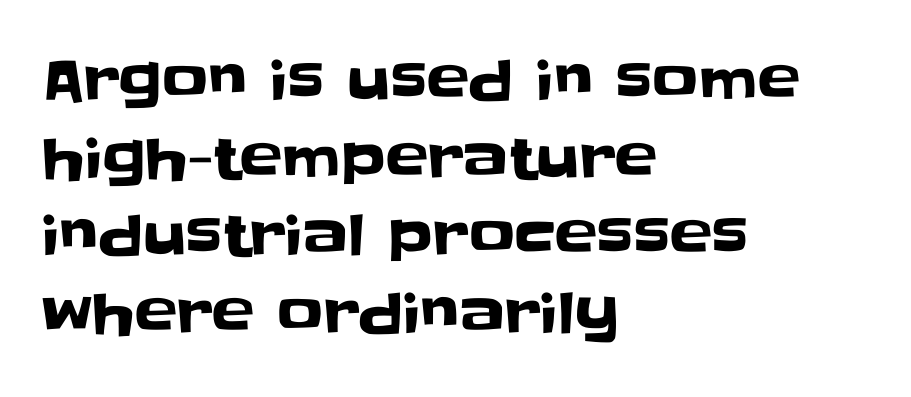
{"serif": "no", "italic": "no", "width": "normal", "stroke_contrast": "low", "x_height": "large", "monospaced": "no", "underline": "no", "align": "left", "line_spacing": "normal", "line_spacing_ratio": 1.36, "letter_spacing": "normal", "letter_spacing_em": 0.0, "glyph_px": 57}
